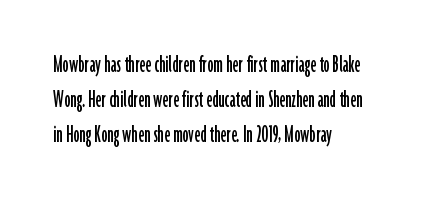
The rendering uses a moderate line-height, typical for paragraphs. A typesetter would call this zero additional tracking. Teacher's note: observe the even left margin — that is flush-left alignment. The string is rendered with underlining switched off. Posture: straight, roman, zero tilt.
